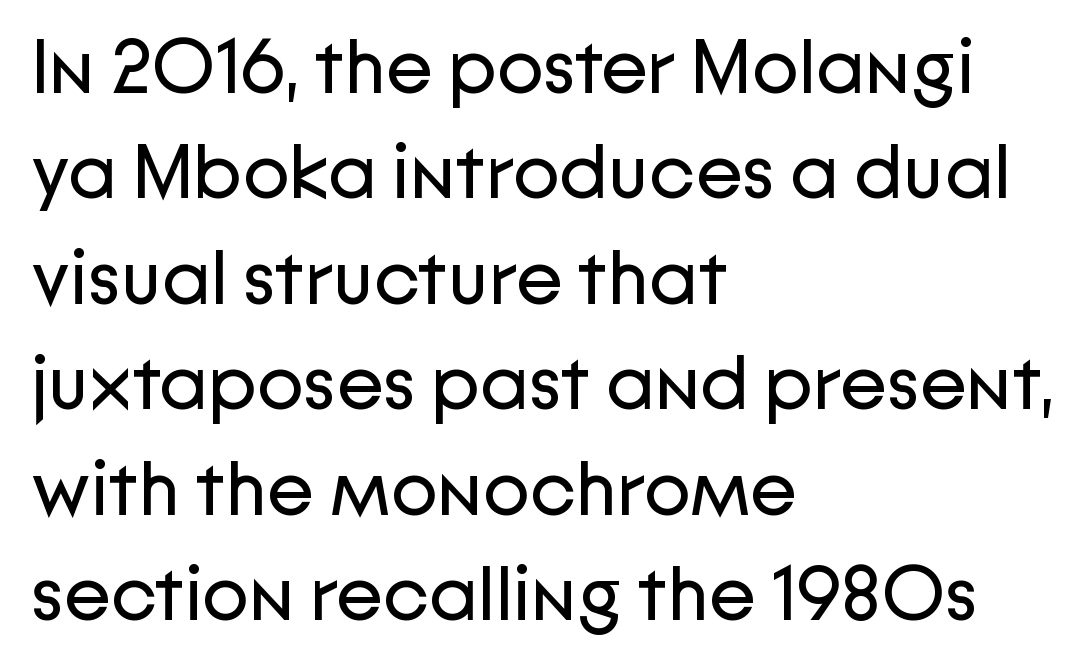
The image shows 77 px regular-weight sans-serif type, upright; set left-aligned, normal line spacing (1.37x), normal letter spacing, not underlined; low stroke contrast and a medium x-height.
